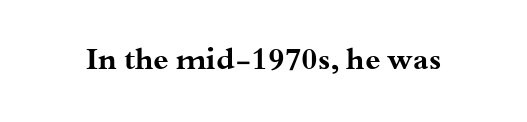
Q: Is the text bold? A: Yes.
Q: Is the text italic (slanted)? A: No, it is upright.
Q: Is the typeface a serif or a sans-serif typeface? A: Serif.
Q: Is the text underlined? A: No.
Q: Is the spacing between letters normal or unusually wide? A: Normal.
Q: Width (condensed, normal, or wide)? A: Wide.
Q: Stroke contrast? A: Medium.
Q: x-height? A: Small.
Q: Monospaced? A: No.
